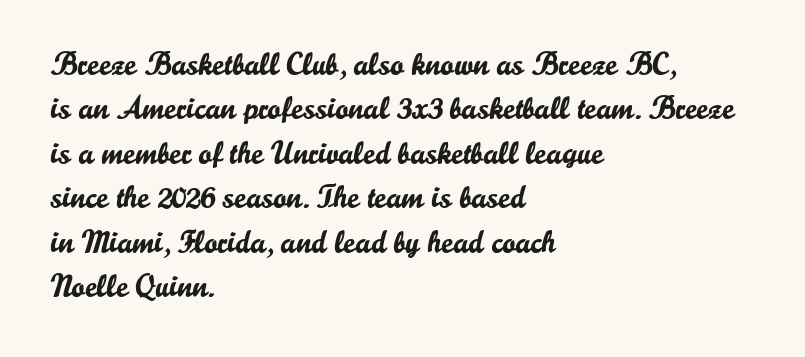
Q: Is the text italic (slanted)? A: Yes.
Q: Is the typeface a serif or a sans-serif typeface? A: Sans-serif.
Q: Is the text underlined? A: No.
Q: How is the paragraph aligned? A: Left-aligned.
Q: Is the spacing between letters normal or unusually wide? A: Normal.
Q: Is the spacing between lines tight, normal or loose? A: Normal.
Q: Width (condensed, normal, or wide)? A: Normal.
Q: Stroke contrast? A: Low.
Q: x-height? A: Small.
Q: Monospaced? A: No.
